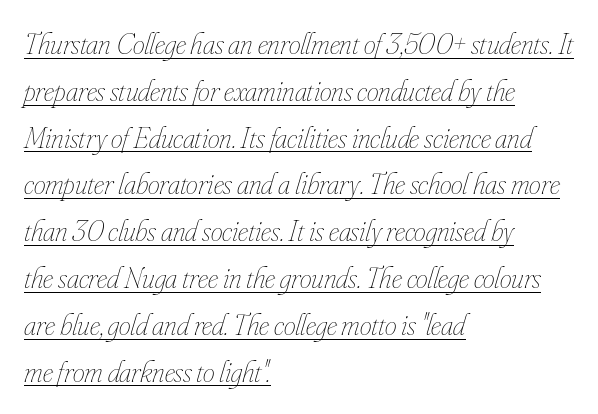
Q: Is the text bold? A: No.
Q: Is the text italic (slanted)? A: Yes, it leans right by about 16 degrees.
Q: Is the text underlined? A: Yes.
Q: How is the paragraph aligned? A: Left-aligned.
Q: Is the spacing between letters normal or unusually wide? A: Normal.
Q: Is the spacing between lines tight, normal or loose? A: Normal.
Q: Width (condensed, normal, or wide)? A: Condensed.
Q: Stroke contrast? A: Low.
Q: x-height? A: Small.
Q: Monospaced? A: No.
